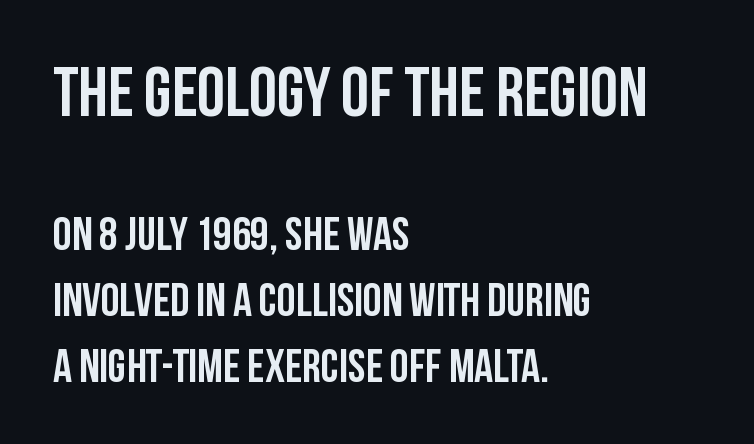
Q: Is the text bold? A: Yes.
Q: Is the text italic (slanted)? A: No, it is upright.
Q: Is the typeface a serif or a sans-serif typeface? A: Sans-serif.
Q: Is the text underlined? A: No.
Q: How is the paragraph aligned? A: Left-aligned.
Q: Is the spacing between letters normal or unusually wide? A: Normal.
Q: Is the spacing between lines tight, normal or loose? A: Normal.
Q: Which block of text is set in a larger size, the first (top) or the second (bottom)? A: The first (top) one.
Q: Width (condensed, normal, or wide)? A: Condensed.
Q: Stroke contrast? A: Low.
Q: x-height? A: Large.
Q: Monospaced? A: No.
